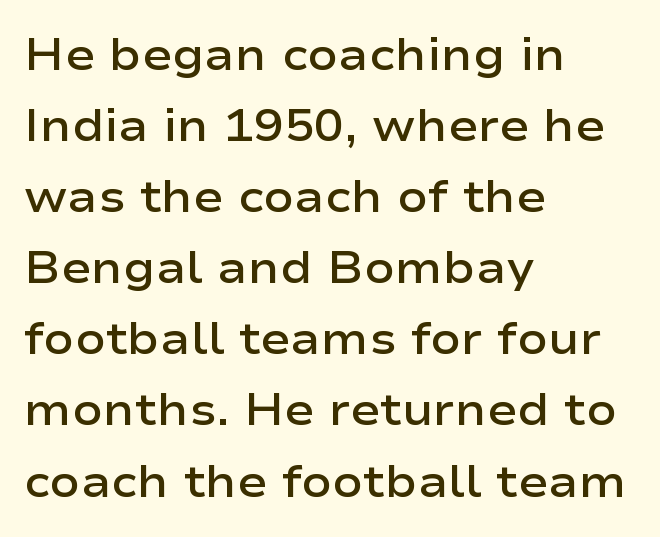
{"serif": "no", "italic": "no", "bold": "semi", "weight": "semibold", "width": "wide", "stroke_contrast": "low", "x_height": "medium", "monospaced": "no", "underline": "no", "align": "left", "line_spacing": "normal", "line_spacing_ratio": 1.58, "letter_spacing": "normal", "letter_spacing_em": 0.0, "glyph_px": 45}
